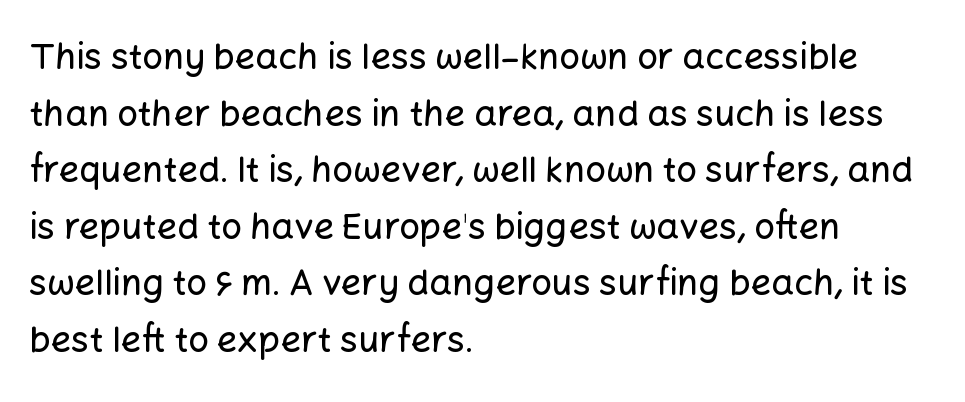
{"serif": "no", "italic": "no", "width": "normal", "stroke_contrast": "low", "x_height": "medium", "monospaced": "no", "underline": "no", "align": "left", "line_spacing": "normal", "line_spacing_ratio": 1.57, "letter_spacing": "normal", "letter_spacing_em": 0.0, "glyph_px": 36}
